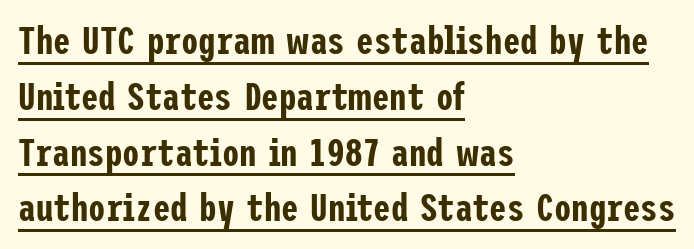
Q: Is the text italic (slanted)? A: No, it is upright.
Q: Is the typeface a serif or a sans-serif typeface? A: Sans-serif.
Q: Is the text underlined? A: Yes.
Q: How is the paragraph aligned? A: Left-aligned.
Q: Is the spacing between letters normal or unusually wide? A: Normal.
Q: Is the spacing between lines tight, normal or loose? A: Normal.
Q: Width (condensed, normal, or wide)? A: Condensed.
Q: Stroke contrast? A: Low.
Q: x-height? A: Medium.
